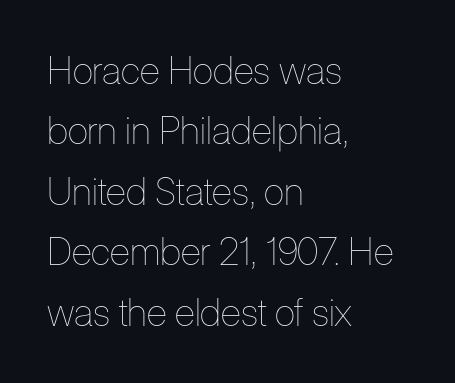
Proportional: the letters do not fall into vertical columns. Does the copy run flush right? No — it runs flush left. Italic: no, the glyphs are upright roman. Between one letter and the next there's only the usual sliver of space.
